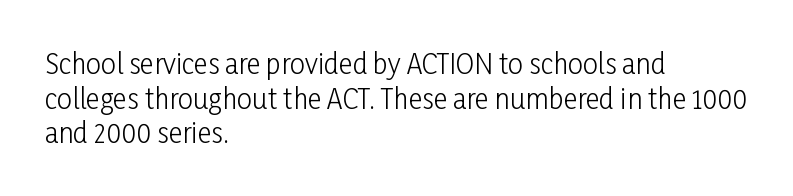
{"italic": "no", "bold": "no", "underline": "no", "align": "left", "line_spacing": "normal", "line_spacing_ratio": 1.28, "letter_spacing": "normal", "letter_spacing_em": 0.0, "glyph_px": 27}
